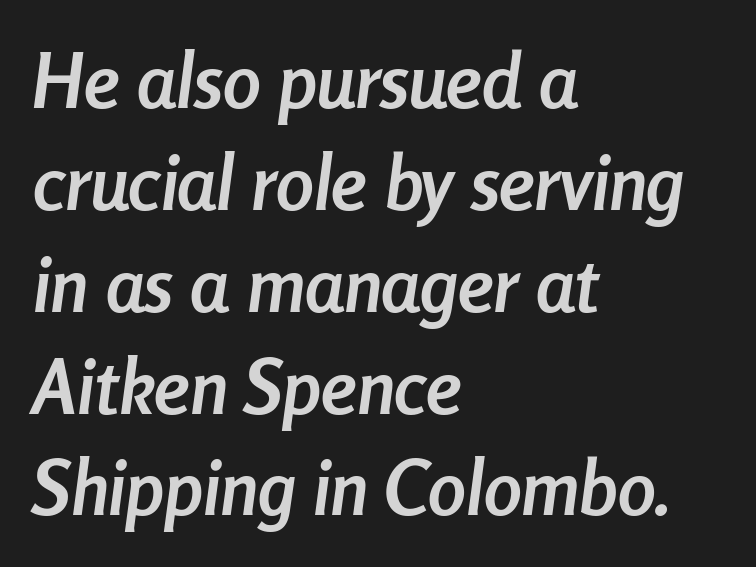
The image shows 76 px semibold, condensed type, italic (leaning right); set left-aligned, normal line spacing (1.34x), normal letter spacing, not underlined; low stroke contrast and a medium x-height.
